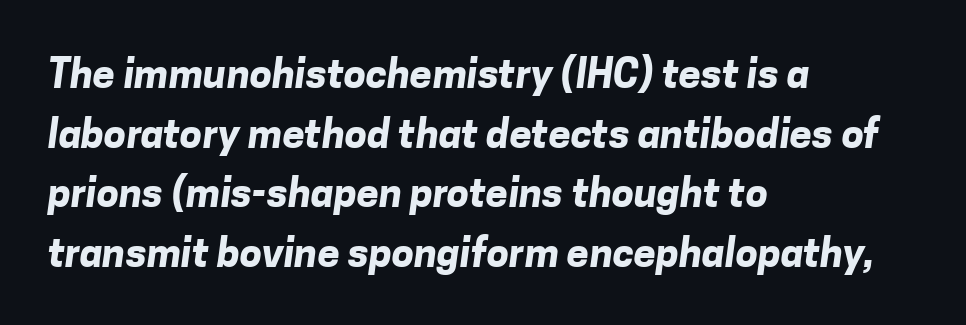
{"serif": "no", "bold": "yes", "weight": "bold", "width": "normal", "stroke_contrast": "low", "x_height": "medium", "monospaced": "no", "underline": "no", "align": "left", "line_spacing": "normal", "line_spacing_ratio": 1.49, "letter_spacing": "normal", "letter_spacing_em": 0.0, "glyph_px": 40}
